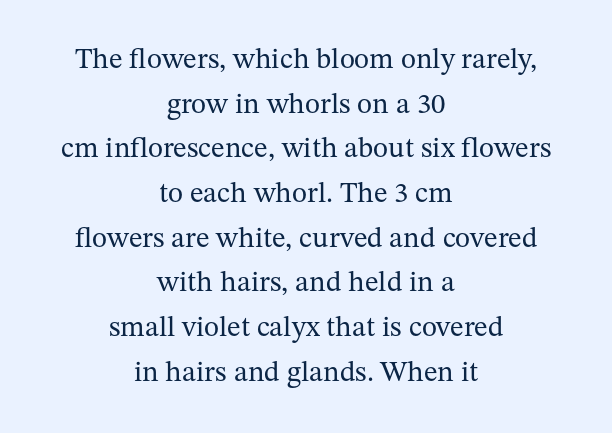
The strip under each line holds only bare page. Tall strokes in this sample are plumb rather than angled. The type family on display is of the serif kind. Nobody touched the tracking dial on this one.
